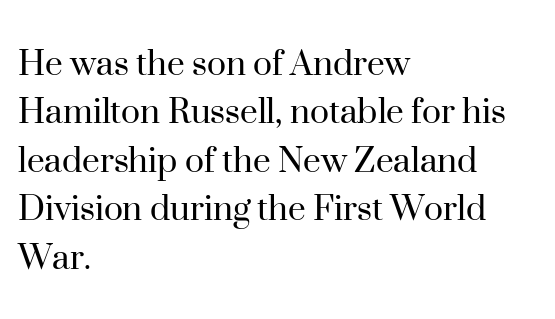
The image shows 40 px regular-weight serif type, upright; set left-aligned, line spacing 1.21x, normal letter spacing, not underlined; high stroke contrast and a small x-height.
